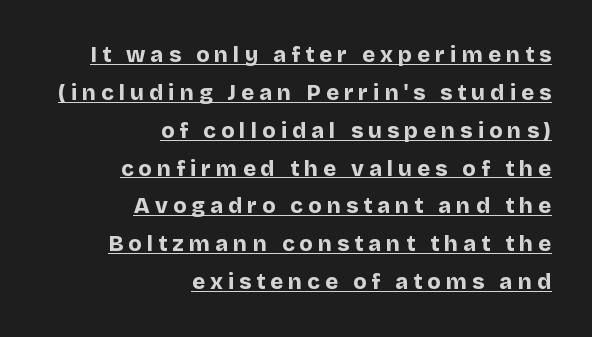
Q: Is the text bold? A: Yes.
Q: Is the text italic (slanted)? A: No, it is upright.
Q: Is the text underlined? A: Yes.
Q: How is the paragraph aligned? A: Right-aligned.
Q: Is the spacing between letters normal or unusually wide? A: Unusually wide.
